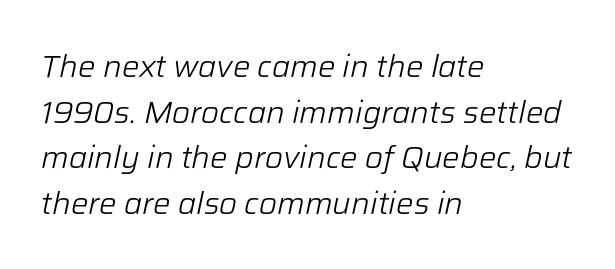
Character widths vary here, with narrow letters taking less room than wide ones. No word sits above an underline. It's the slanting kind of type. Compared with a centered layout, this one pins lines to the left instead.
